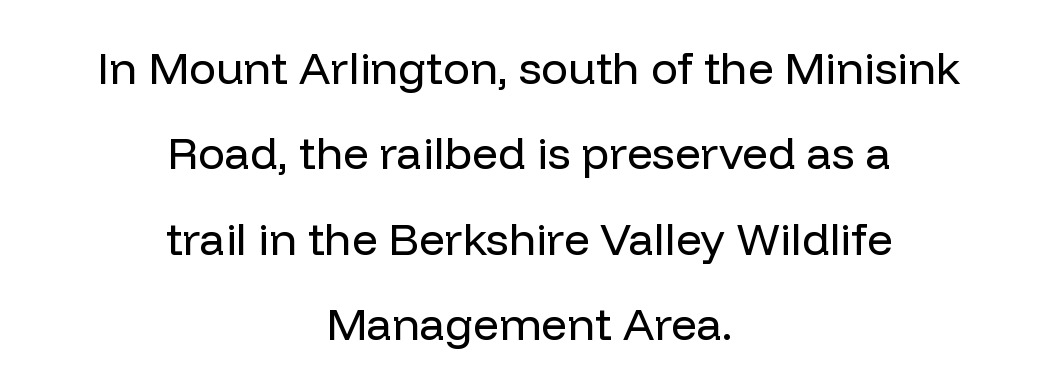
Unlike italic type, these characters show no tilt at all. Each letter's strokes conclude bluntly, with no projecting serifs. Regarding leading, the lines here are spaced well apart. Looks like regular typesetting: each glyph gets only the width it needs. The weight tops out at a normal text grade.
